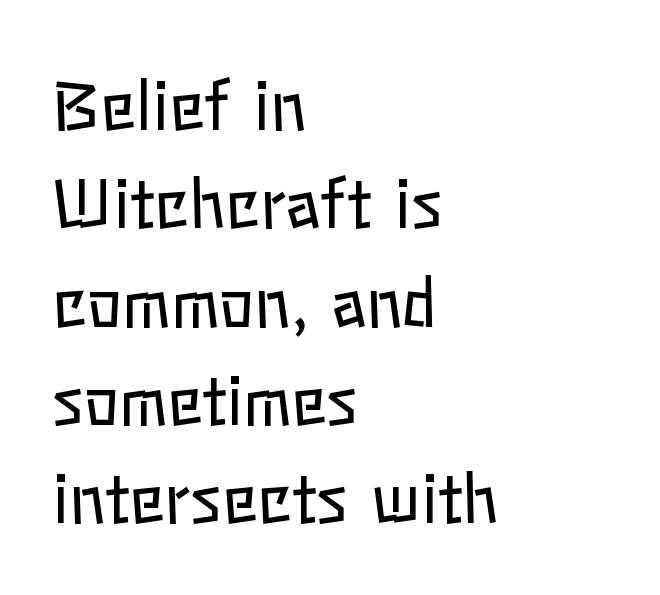
The image shows 66 px regular-weight type, upright; set left-aligned, normal line spacing (1.49x), normal letter spacing, not underlined; low stroke contrast and a medium x-height.
